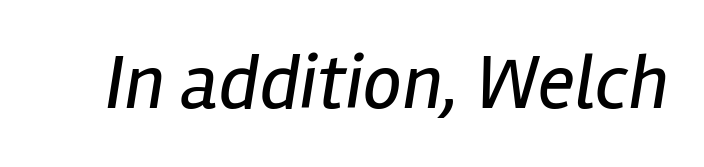
{"italic": "yes", "lean": "right", "slant_degrees": 12, "bold": "no", "weight": "regular", "width": "condensed", "stroke_contrast": "low", "x_height": "medium", "monospaced": "no", "underline": "no", "letter_spacing": "normal", "letter_spacing_em": 0.0, "glyph_px": 78}
